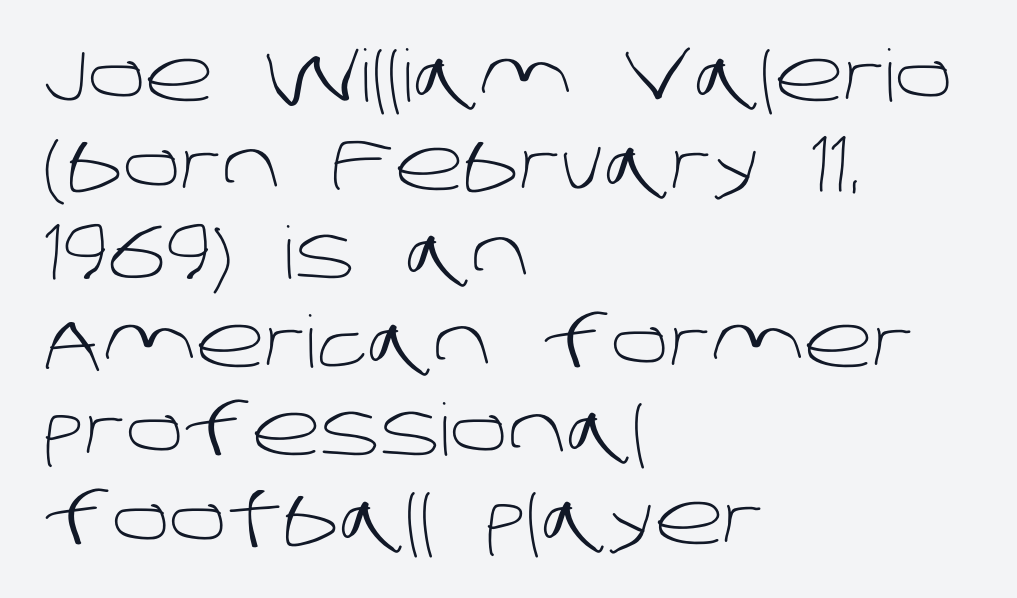
Characters follow at the spacing the type designer built in. All the whitespace from short lines collects on the right. Bare-footed words on every line. Note the varied advance widths — an 'i' is clearly narrower than an 'm'. The passage shown is typeset with a sans-serif family.
